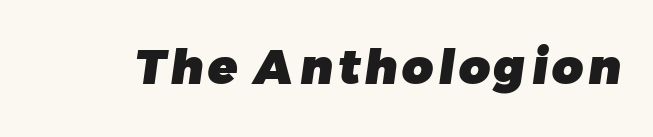
{"serif": "no", "bold": "yes", "weight": "heavy", "width": "normal", "stroke_contrast": "low", "x_height": "medium", "monospaced": "no", "underline": "no", "glyph_px": 48}
